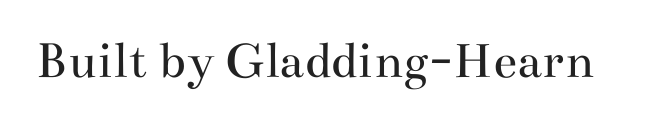
{"serif": "yes", "italic": "no", "bold": "no", "weight": "regular", "width": "wide", "stroke_contrast": "medium", "x_height": "small", "monospaced": "no", "underline": "no", "letter_spacing": "normal", "letter_spacing_em": 0.0, "glyph_px": 54}
